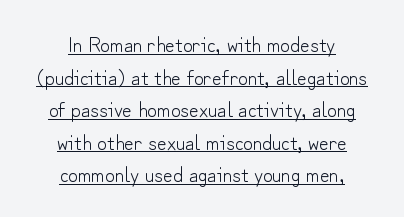
The image shows 21 px text type, upright; set centered, normal line spacing (1.55x), normal letter spacing, underlined.
